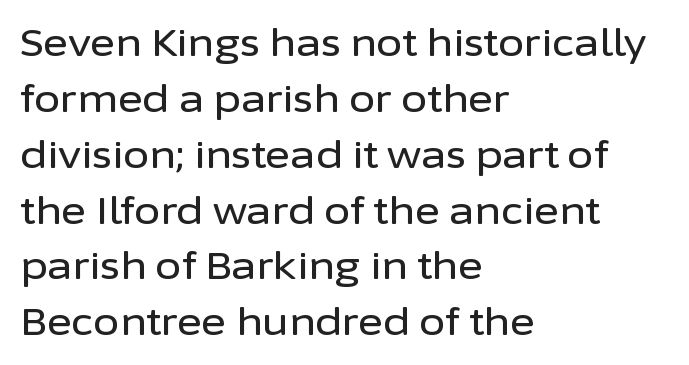
Q: Is the text italic (slanted)? A: No, it is upright.
Q: Is the typeface a serif or a sans-serif typeface? A: Sans-serif.
Q: Is the text underlined? A: No.
Q: How is the paragraph aligned? A: Left-aligned.
Q: Is the spacing between letters normal or unusually wide? A: Normal.
Q: Is the spacing between lines tight, normal or loose? A: Normal.
Q: Width (condensed, normal, or wide)? A: Normal.
Q: Stroke contrast? A: Low.
Q: x-height? A: Medium.
Q: Monospaced? A: No.
